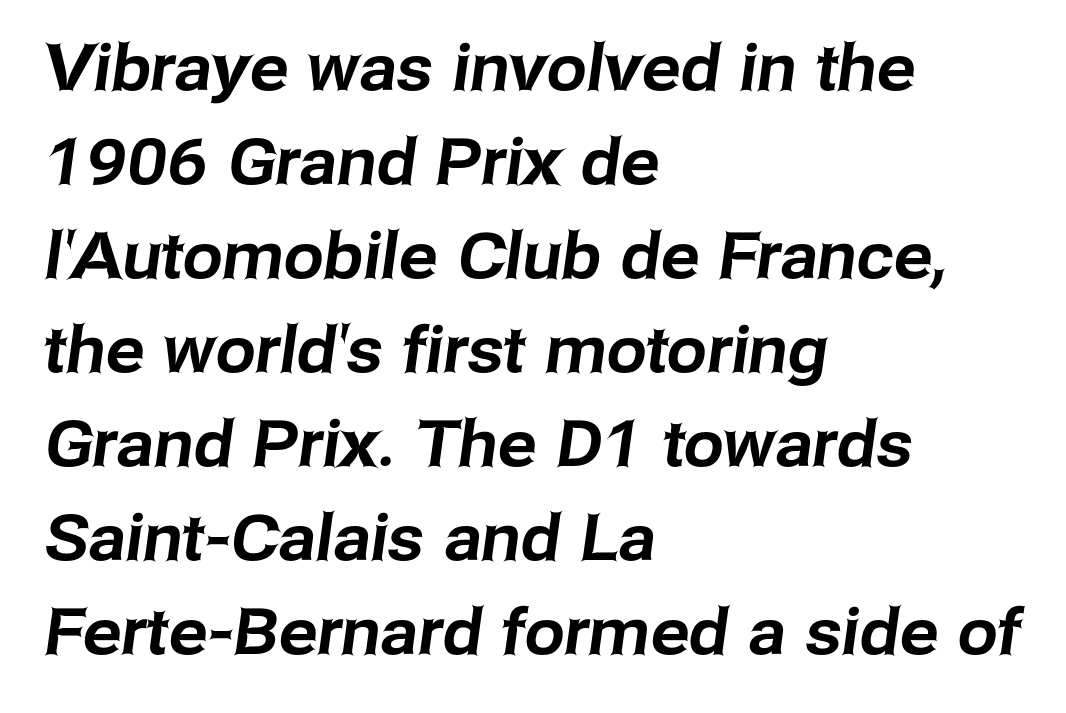
Q: Is the typeface a serif or a sans-serif typeface? A: Sans-serif.
Q: Is the text underlined? A: No.
Q: How is the paragraph aligned? A: Left-aligned.
Q: Is the spacing between letters normal or unusually wide? A: Normal.
Q: Is the spacing between lines tight, normal or loose? A: Normal.
Q: Width (condensed, normal, or wide)? A: Normal.
Q: Stroke contrast? A: Low.
Q: x-height? A: Medium.
Q: Monospaced? A: No.
